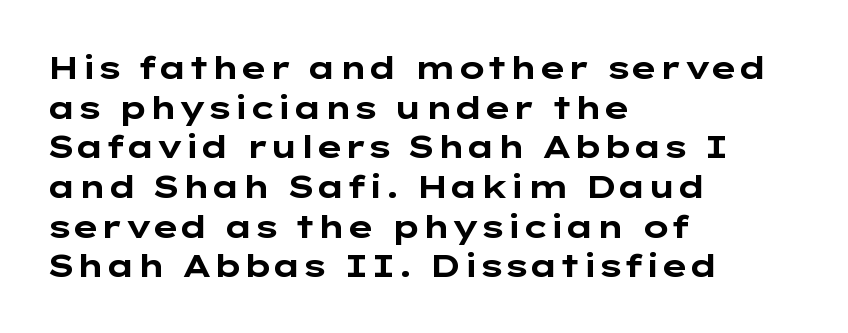
The image shows 32 px bold, wide sans-serif type, upright; set left-aligned, line spacing 1.24x, normal letter spacing, not underlined; low stroke contrast and a medium x-height.
